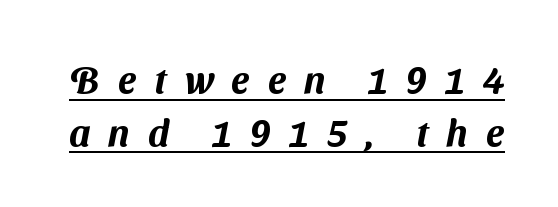
Every word sits above its own underline. Interline gaps are of average width in this sample. Look at the bottom of the vertical strokes: they stop flat, with no serifs. Each letter keeps its own natural width here, so spacing adapts to shape.
